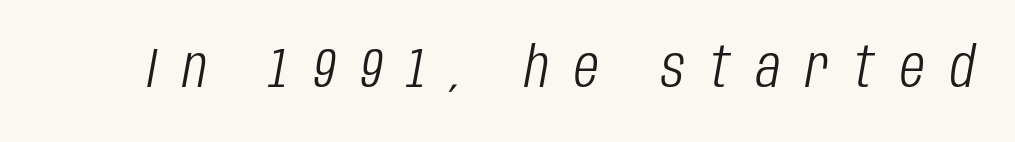
{"italic": "yes", "lean": "right", "slant_degrees": 10, "bold": "no", "weight": "light", "width": "condensed", "stroke_contrast": "low", "x_height": "large", "monospaced": "no", "underline": "no", "letter_spacing": "wide", "letter_spacing_em": 0.45, "glyph_px": 57}
